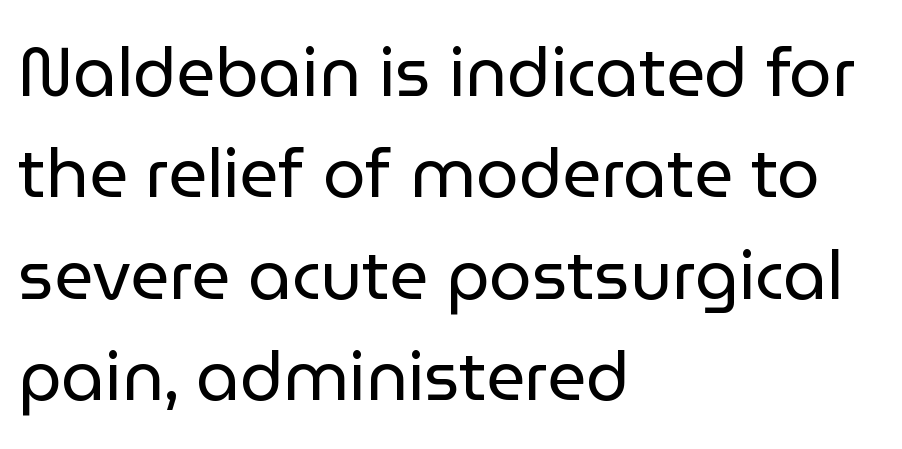
Looks like regular typesetting: each glyph gets only the width it needs. Upright lettering throughout. The typesetting does not lean heavy: it is not bold. If you measured baseline to baseline, you'd find a middling distance. Is the block centered? No — it sits flush against the left margin. Type style note: lacks serifs.
